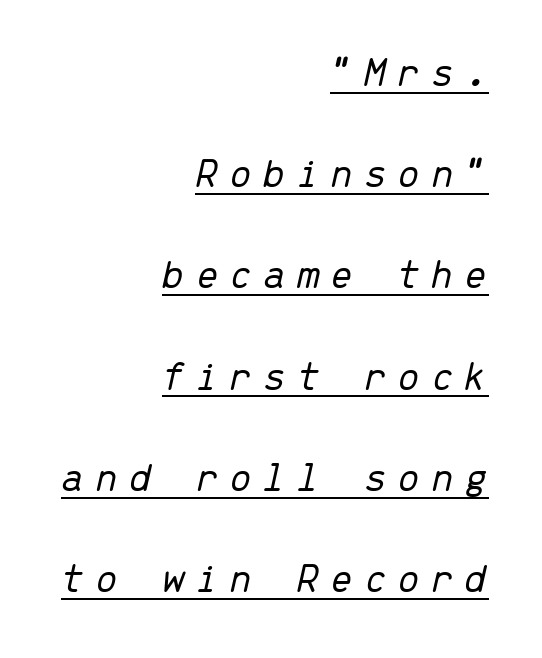
Q: Is the text bold? A: No.
Q: Is the text italic (slanted)? A: Yes, it leans right by about 13 degrees.
Q: Is the text underlined? A: Yes.
Q: How is the paragraph aligned? A: Right-aligned.
Q: Is the spacing between letters normal or unusually wide? A: Unusually wide.
Q: Is the spacing between lines tight, normal or loose? A: Loose.
Q: Width (condensed, normal, or wide)? A: Normal.
Q: Stroke contrast? A: Low.
Q: x-height? A: Medium.
Q: Monospaced? A: Yes.
